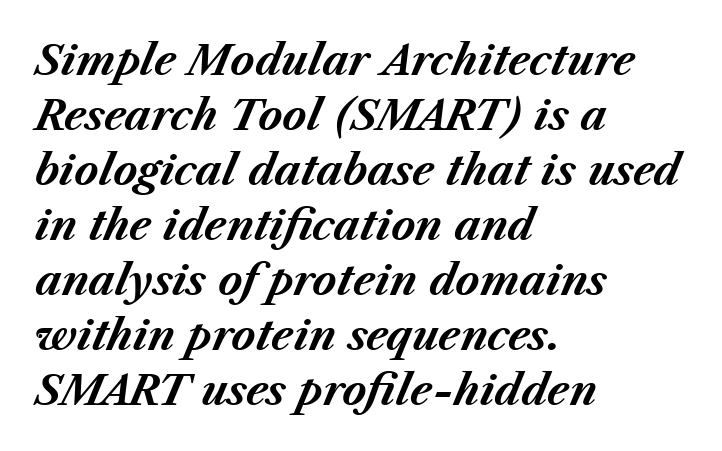
The image shows 41 px bold type, italic (leaning right); set left-aligned, normal line spacing (1.34x), normal letter spacing, not underlined; medium stroke contrast and a medium x-height.
